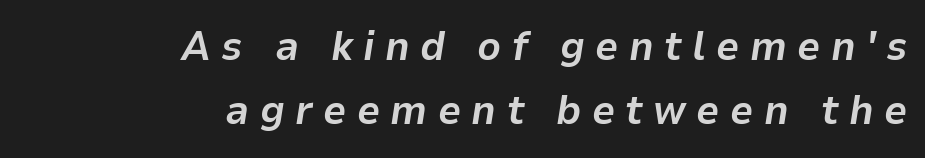
Q: Is the text bold? A: Yes.
Q: Is the text italic (slanted)? A: Yes, it leans right by about 9 degrees.
Q: Is the text underlined? A: No.
Q: How is the paragraph aligned? A: Right-aligned.
Q: Is the spacing between letters normal or unusually wide? A: Unusually wide.
Q: Is the spacing between lines tight, normal or loose? A: Normal.
Q: Width (condensed, normal, or wide)? A: Normal.
Q: Stroke contrast? A: Low.
Q: x-height? A: Medium.
Q: Monospaced? A: No.
